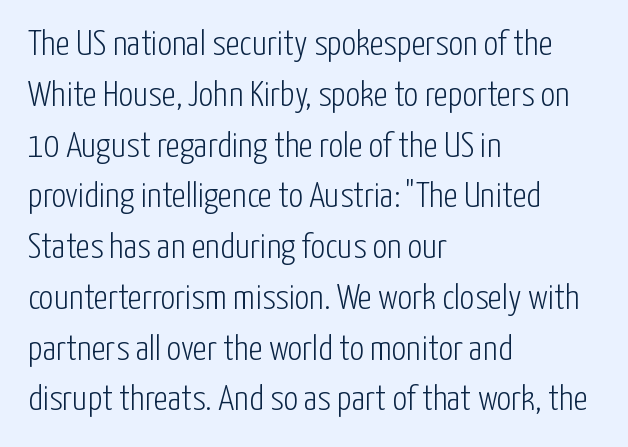
{"serif": "no", "italic": "no", "bold": "no", "weight": "light", "width": "condensed", "stroke_contrast": "low", "x_height": "medium", "monospaced": "no", "underline": "no", "align": "left", "line_spacing": "normal", "line_spacing_ratio": 1.41, "letter_spacing": "normal", "letter_spacing_em": 0.0, "glyph_px": 36}
